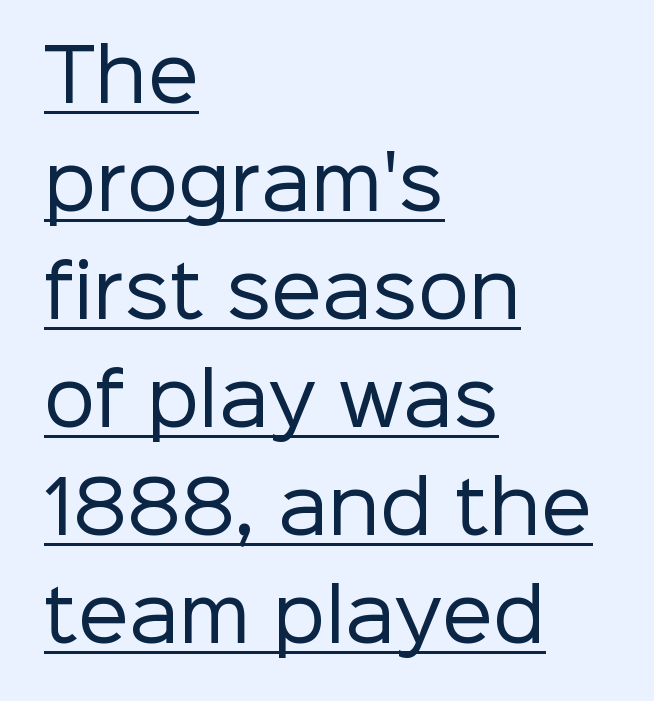
Q: Is the text bold? A: No.
Q: Is the text italic (slanted)? A: No, it is upright.
Q: Is the typeface a serif or a sans-serif typeface? A: Sans-serif.
Q: Is the text underlined? A: Yes.
Q: How is the paragraph aligned? A: Left-aligned.
Q: Is the spacing between letters normal or unusually wide? A: Normal.
Q: Is the spacing between lines tight, normal or loose? A: Normal.
Q: Width (condensed, normal, or wide)? A: Normal.
Q: Stroke contrast? A: Low.
Q: x-height? A: Medium.
Q: Monospaced? A: No.
